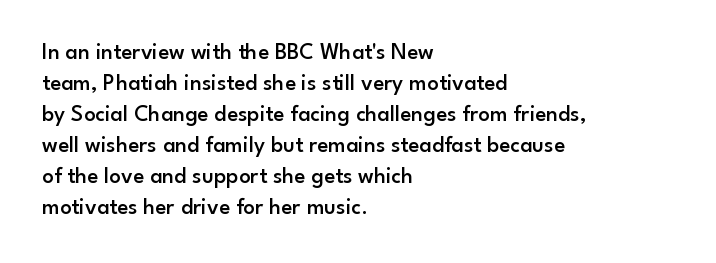
{"italic": "no", "bold": "semi", "underline": "no", "align": "left", "line_spacing": "normal", "line_spacing_ratio": 1.35, "letter_spacing": "normal", "letter_spacing_em": 0.0, "glyph_px": 23}
